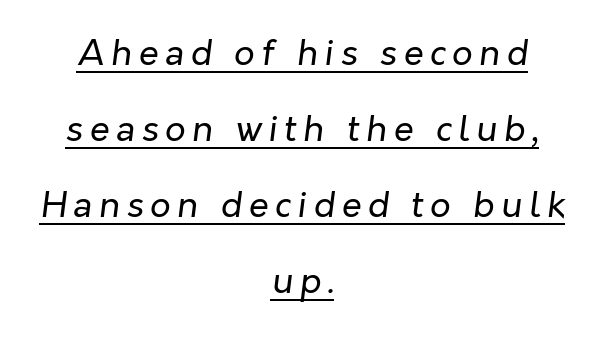
Note the varied advance widths — an 'i' is clearly narrower than an 'm'. Each line is balanced around a shared central axis. Is the type slanted? Yes — the strokes lean at a clear angle. A typesetter would call this leading open, well beyond the default. The passage shown is not bold in any degree. Quick note: underline on.
